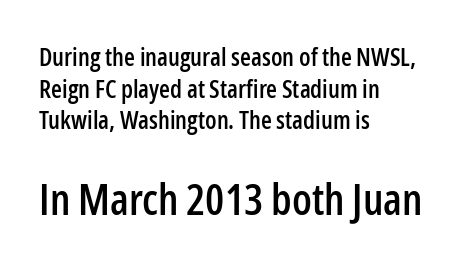
Is the letter spacing exaggerated? No — it looks like the ordinary default. Typographically, this falls in the sans-serif category. The baseline area is clear. The rendering enlarges the type as you move from the upper chunk to the lower.
